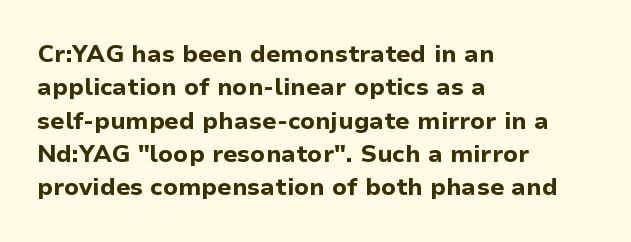
The image shows 24 px bold type, upright; set left-aligned, normal line spacing (1.39x), normal letter spacing, not underlined.
